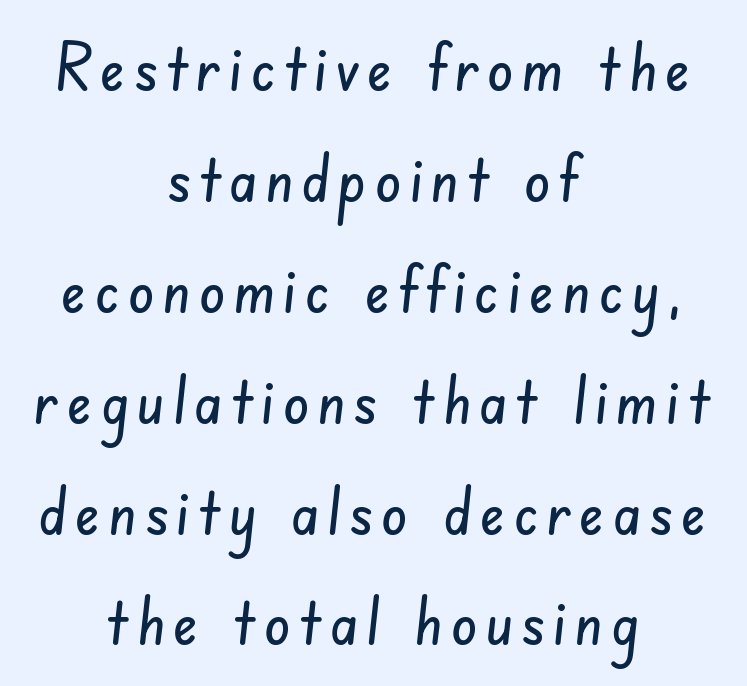
I'd call this a sans setting — the letters go barefoot. Rule under the text: the space is simply empty. Note the varied advance widths — an 'i' is clearly narrower than an 'm'. Rows of type keep a routine distance in the vertical direction. Layout note: lines centered.
